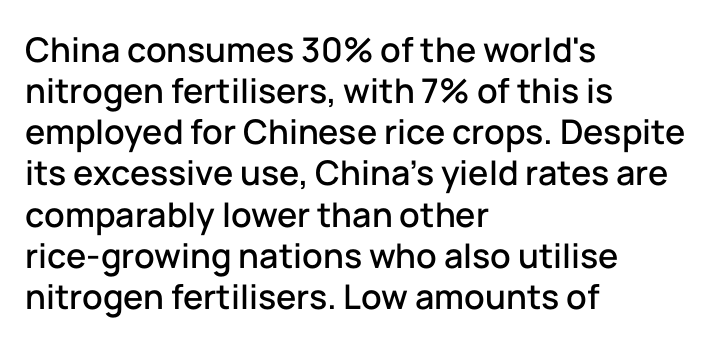
The setting favours the left margin, as ordinary paragraphs usually do. Here the designer chose a conventional face with non-uniform glyph widths. The letters stand upright; this is a roman face. Classification — sans serif. Tracking value appears to be zero — textbook default spacing.
